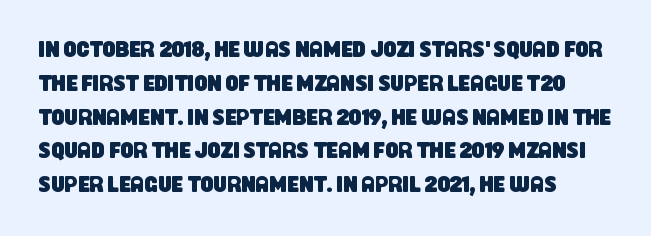
The image shows 23 px text type; set normal line spacing (1.47x), normal letter spacing, not underlined.
